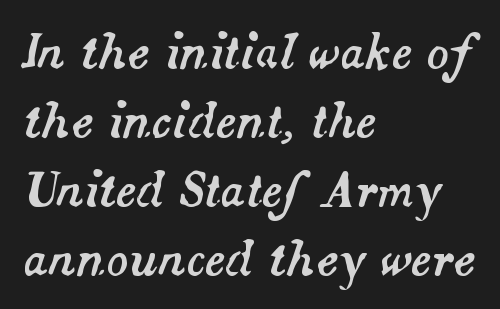
Does the leading feel generous? No, just average. Here the designer chose a conventional face with non-uniform glyph widths. The whole block is typeset with a tilt. Spacing between characters is what you'd get straight out of the box. The string is rendered with underlining switched off.
